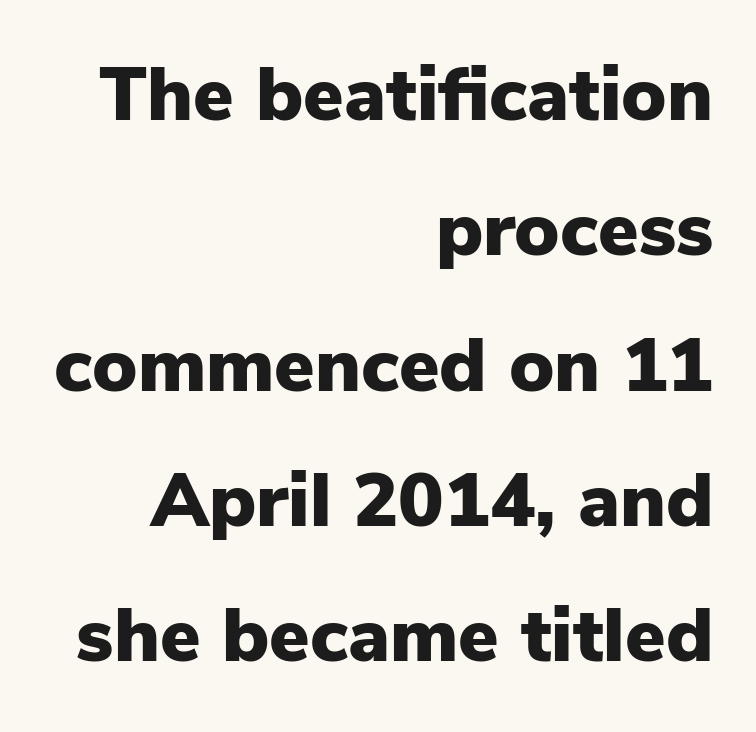
The image shows 76 px heavy sans-serif type, upright; set right-aligned, line spacing 1.78x, normal letter spacing, not underlined; low stroke contrast and a medium x-height.
